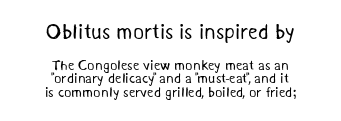
{"bold": "no", "underline": "no", "align": "center", "line_spacing": "tight", "line_spacing_ratio": 0.96, "letter_spacing": "normal", "letter_spacing_em": 0.0, "larger_block": "first", "size_ratio": 1.5, "glyph_px": 21}
